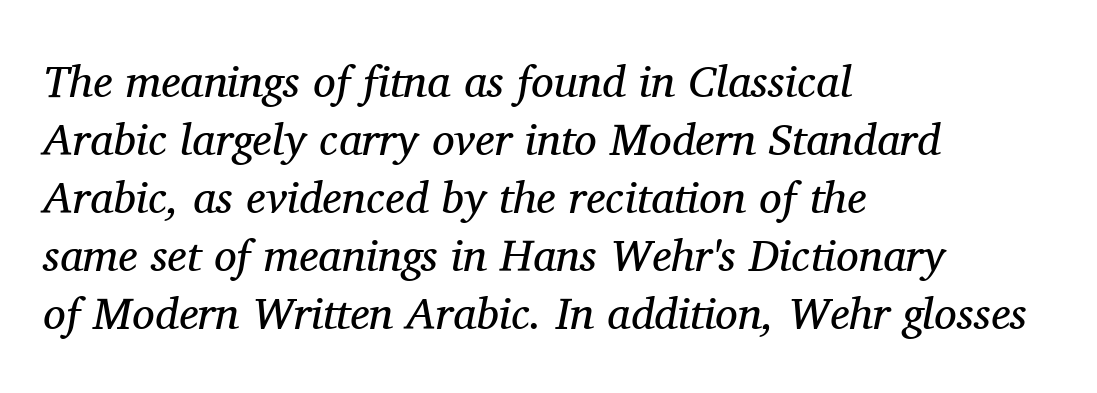
{"serif": "yes", "italic": "yes", "lean": "right", "slant_degrees": 11, "bold": "no", "weight": "regular", "width": "normal", "stroke_contrast": "medium", "x_height": "medium", "monospaced": "no", "underline": "no", "align": "left", "line_spacing": "normal", "line_spacing_ratio": 1.29, "letter_spacing": "normal", "letter_spacing_em": 0.0, "glyph_px": 45}
